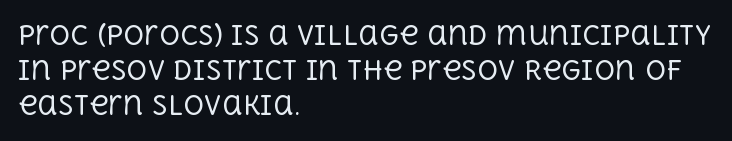
How are the letters spaced? Ordinarily, with no added tracking. Has an underline been added? It has not. Honestly, the row spacing looks completely unremarkable. The font is comparable to plain body text, perhaps lighter. Visually the block forms a straight wall on the left and a jagged coastline on the right.
